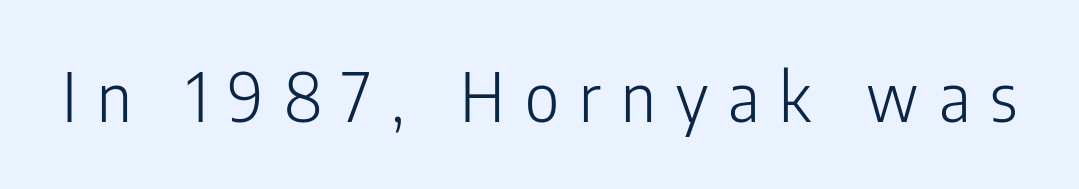
{"serif": "no", "italic": "no", "bold": "no", "weight": "light", "width": "condensed", "stroke_contrast": "low", "x_height": "medium", "monospaced": "no", "underline": "no", "letter_spacing": "wide", "letter_spacing_em": 0.3, "glyph_px": 67}
